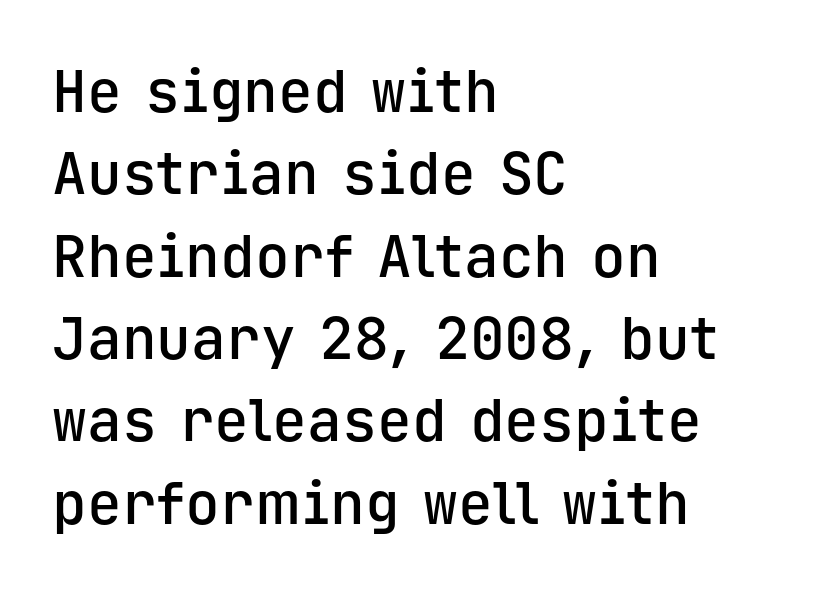
{"serif": "no", "italic": "no", "bold": "semi", "weight": "semibold", "width": "normal", "stroke_contrast": "low", "x_height": "medium", "monospaced": "yes", "underline": "no", "align": "left", "line_spacing": "normal", "line_spacing_ratio": 1.42, "letter_spacing": "normal", "letter_spacing_em": 0.0, "glyph_px": 58}
